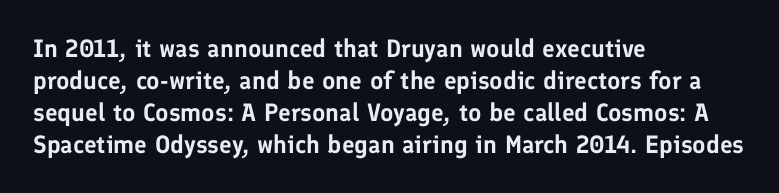
The image shows 25 px text type, upright; set left-aligned, normal line spacing (1.28x), normal letter spacing, not underlined.
